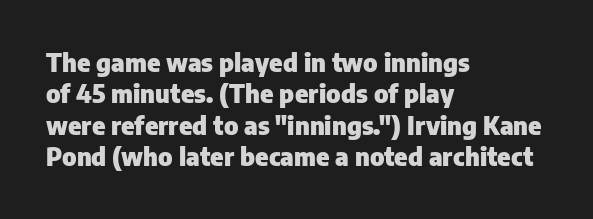
Q: Is the text bold? A: Yes.
Q: Is the text italic (slanted)? A: No, it is upright.
Q: Is the text underlined? A: No.
Q: How is the paragraph aligned? A: Left-aligned.
Q: Is the spacing between letters normal or unusually wide? A: Normal.
Q: Is the spacing between lines tight, normal or loose? A: Normal.
